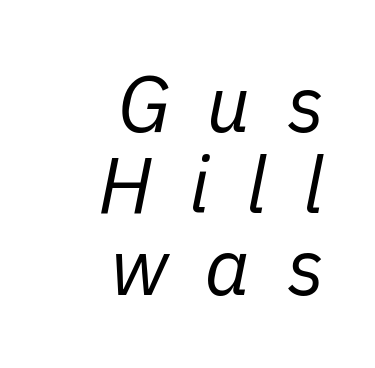
The image shows 79 px regular-weight type, italic (leaning right); set right-aligned, tight line spacing (1.03x), unusually wide letter spacing (+0.46 em), not underlined; low stroke contrast and a medium x-height.
